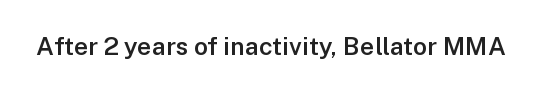
Q: Is the text bold? A: Semi-bold.
Q: Is the text italic (slanted)? A: No, it is upright.
Q: Is the text underlined? A: No.
Q: Is the spacing between letters normal or unusually wide? A: Normal.
